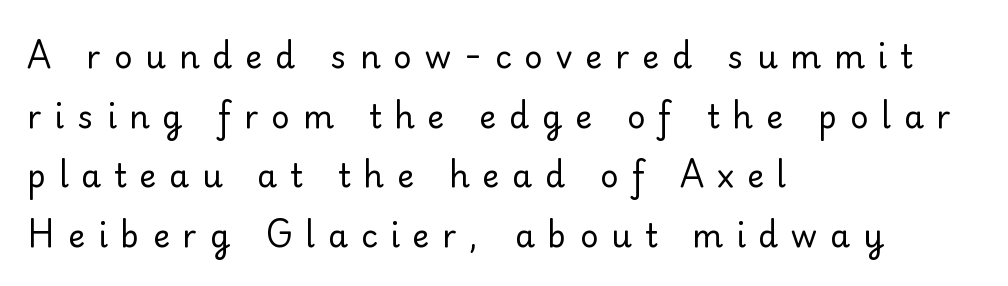
Q: Is the text bold? A: No.
Q: Is the text italic (slanted)? A: No, it is upright.
Q: Is the typeface a serif or a sans-serif typeface? A: Serif.
Q: Is the text underlined? A: No.
Q: How is the paragraph aligned? A: Left-aligned.
Q: Is the spacing between letters normal or unusually wide? A: Unusually wide.
Q: Width (condensed, normal, or wide)? A: Normal.
Q: Stroke contrast? A: Low.
Q: x-height? A: Small.
Q: Monospaced? A: No.
